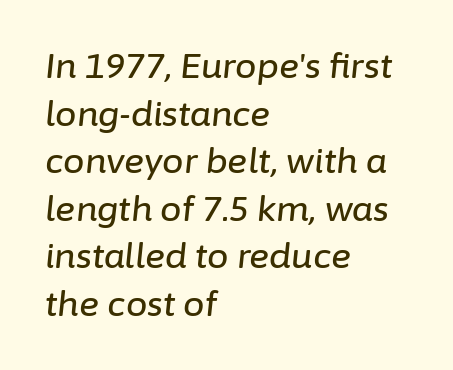
The image shows 34 px text type, italic (leaning right); set left-aligned, normal line spacing (1.4x), normal letter spacing, not underlined; low stroke contrast and a medium x-height.
